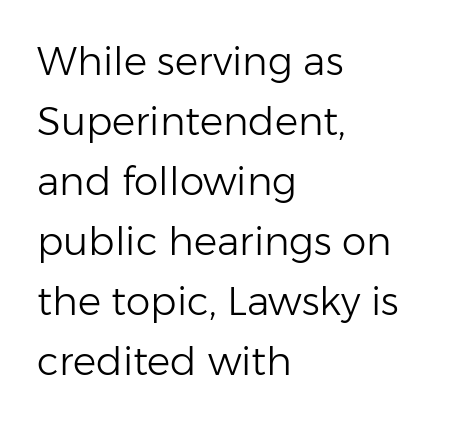
Q: Is the text bold? A: No.
Q: Is the text italic (slanted)? A: No, it is upright.
Q: Is the typeface a serif or a sans-serif typeface? A: Sans-serif.
Q: Is the text underlined? A: No.
Q: How is the paragraph aligned? A: Left-aligned.
Q: Is the spacing between letters normal or unusually wide? A: Normal.
Q: Is the spacing between lines tight, normal or loose? A: Normal.
Q: Width (condensed, normal, or wide)? A: Normal.
Q: Stroke contrast? A: Low.
Q: x-height? A: Medium.
Q: Monospaced? A: No.
